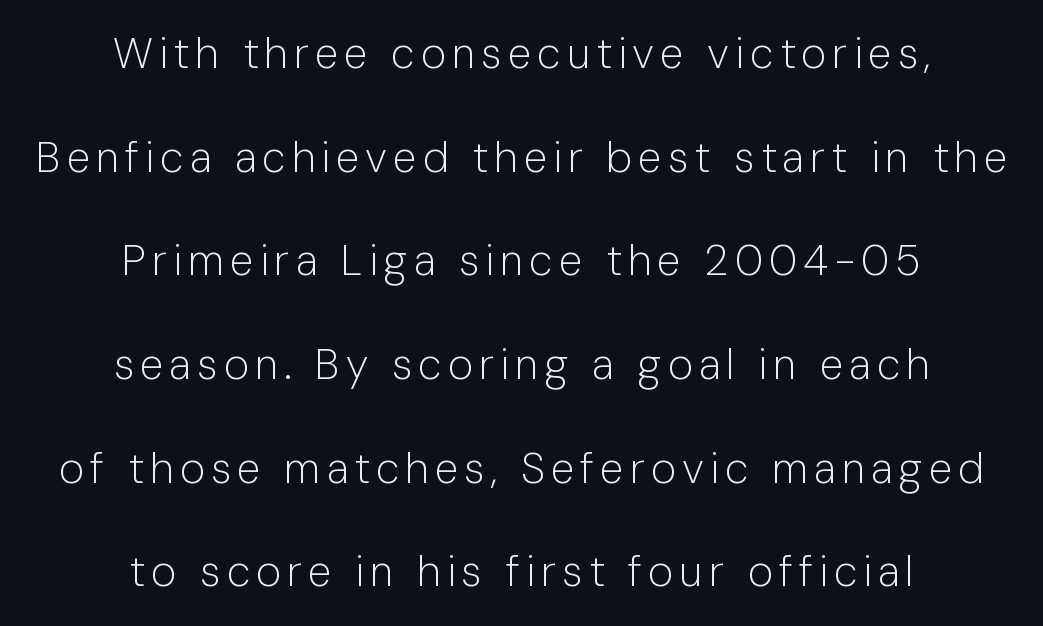
Q: Is the text bold? A: No.
Q: Is the text italic (slanted)? A: No, it is upright.
Q: Is the typeface a serif or a sans-serif typeface? A: Sans-serif.
Q: Is the text underlined? A: No.
Q: How is the paragraph aligned? A: Centered.
Q: Is the spacing between lines tight, normal or loose? A: Loose.
Q: Width (condensed, normal, or wide)? A: Normal.
Q: Stroke contrast? A: Low.
Q: x-height? A: Medium.
Q: Monospaced? A: No.
